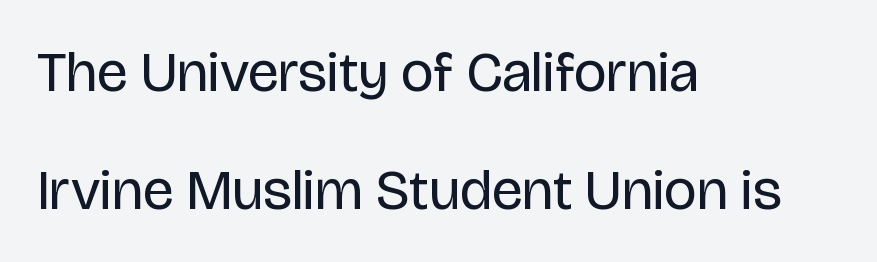
The image shows 57 px regular-weight sans-serif type, upright; set left-aligned, loose line spacing (2.07x), normal letter spacing, not underlined; low stroke contrast and a large x-height.
